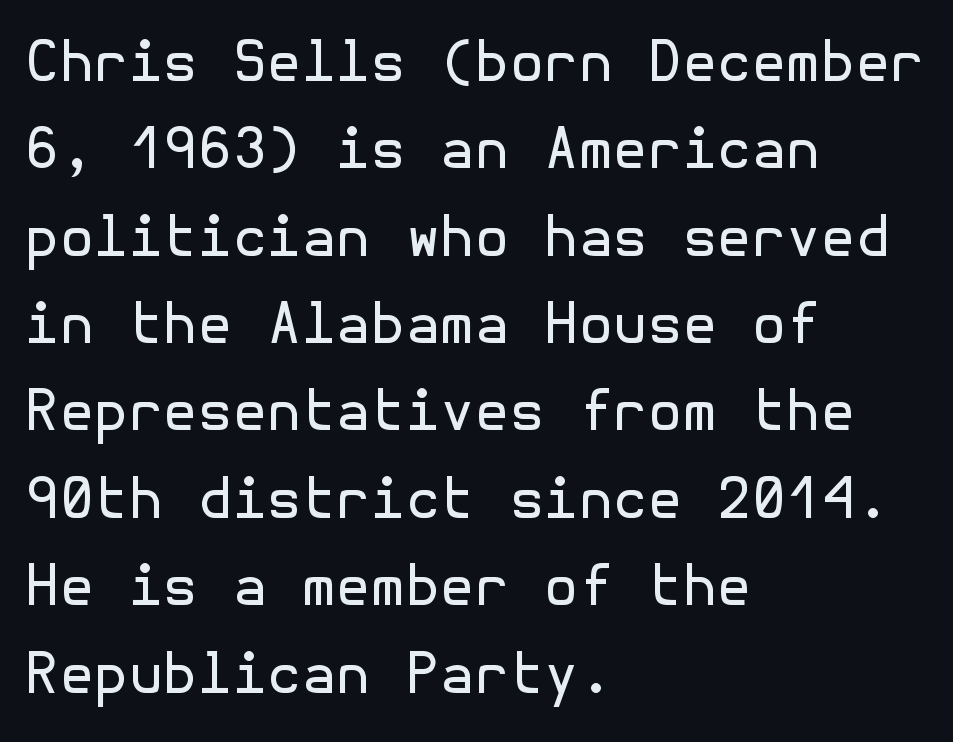
The image shows 56 px regular-weight sans-serif type, upright; set left-aligned, normal line spacing (1.56x), normal letter spacing, not underlined; a medium x-height.
